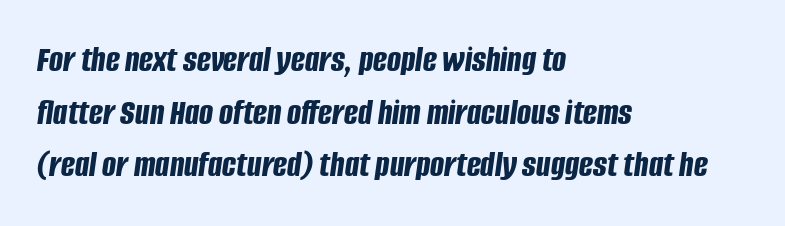
{"italic": "yes", "lean": "right", "slant_degrees": 8, "bold": "yes", "weight": "bold", "width": "condensed", "stroke_contrast": "low", "x_height": "large", "monospaced": "no", "underline": "no", "align": "left", "line_spacing": "normal", "line_spacing_ratio": 1.42, "letter_spacing": "normal", "letter_spacing_em": 0.0, "glyph_px": 37}
